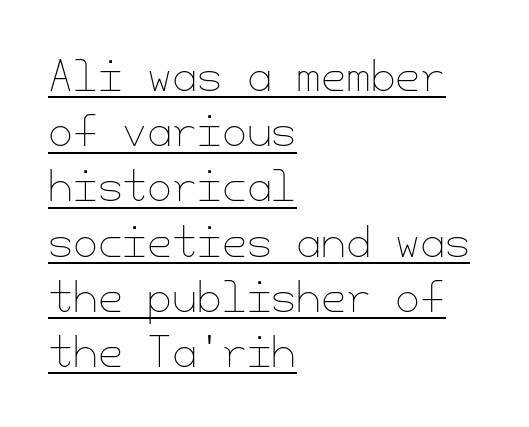
{"italic": "no", "bold": "no", "weight": "thin", "width": "normal", "stroke_contrast": "low", "x_height": "small", "underline": "yes", "align": "left", "line_spacing": "normal", "line_spacing_ratio": 1.38, "letter_spacing": "normal", "letter_spacing_em": 0.0, "glyph_px": 40}
